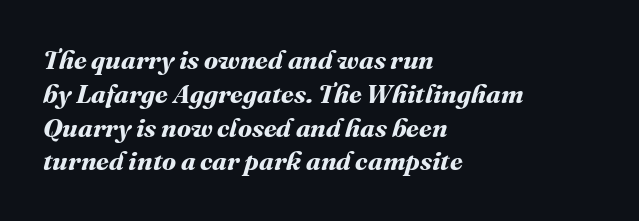
A bare baseline throughout the passage. A full-strength bold gives these letters their thick strokes. Glyph-to-glyph distance matches everyday printed text. The paragraph has a hard left edge and a soft right edge.
